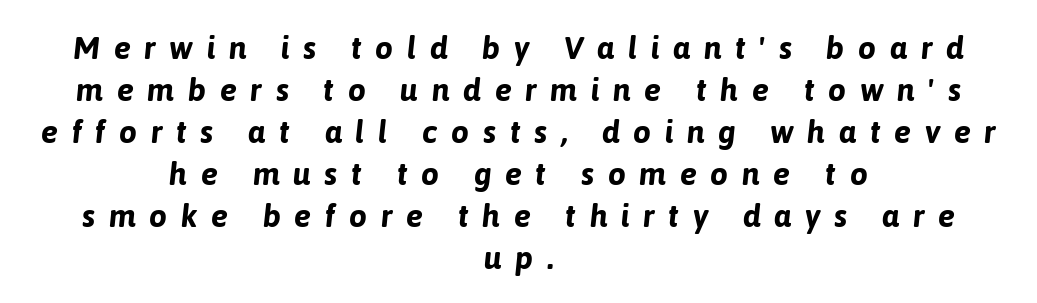
The image shows 32 px bold type, italic (leaning right); set centered, normal line spacing (1.31x), unusually wide letter spacing (+0.42 em), not underlined; low stroke contrast and a medium x-height.
